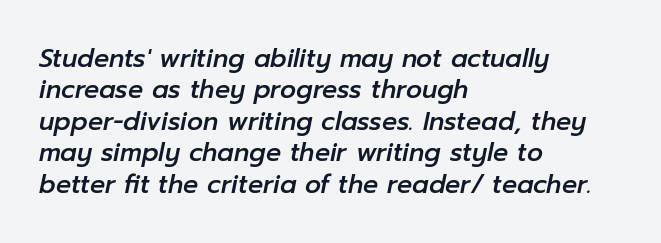
This block has exactly the height ordinary leading produces. Descender tails drop into unmarked territory. The letters are slanted; this is an italic face. Each line starts at the same left margin while the right side varies. Short note: letters normally spaced.
